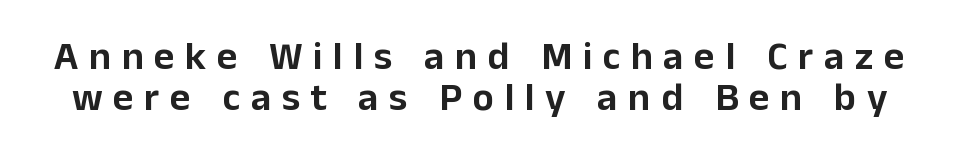
Stroke terminals: plain, sans-serif. Check the space under the baseline: it is left empty. Regarding leading, the lines here are crowded together. It's the straight-up-and-down kind of type.
